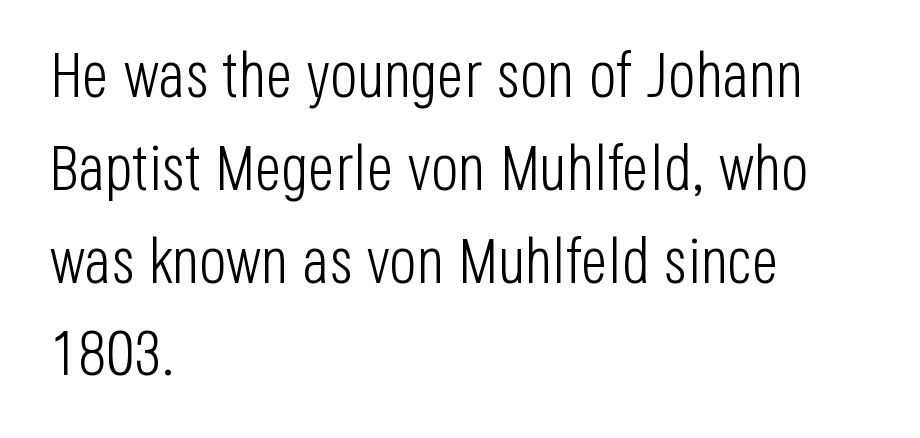
Q: Is the text bold? A: No.
Q: Is the text italic (slanted)? A: No, it is upright.
Q: Is the typeface a serif or a sans-serif typeface? A: Sans-serif.
Q: Is the text underlined? A: No.
Q: How is the paragraph aligned? A: Left-aligned.
Q: Is the spacing between letters normal or unusually wide? A: Normal.
Q: Is the spacing between lines tight, normal or loose? A: Normal.
Q: Width (condensed, normal, or wide)? A: Condensed.
Q: Stroke contrast? A: Low.
Q: x-height? A: Large.
Q: Monospaced? A: No.
